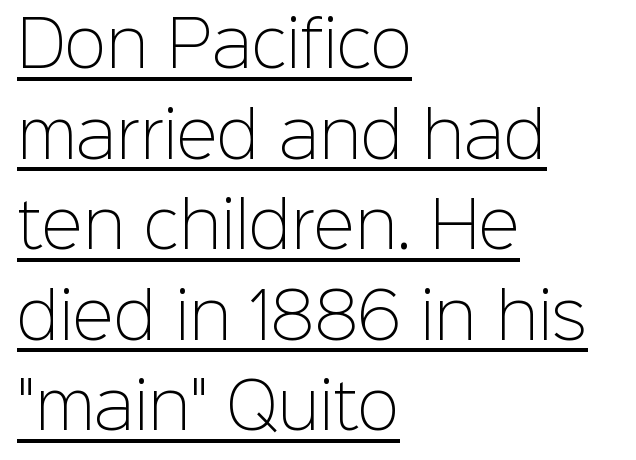
The image shows 62 px light sans-serif type, upright; set left-aligned, normal line spacing (1.46x), normal letter spacing, underlined; low stroke contrast and a medium x-height.
